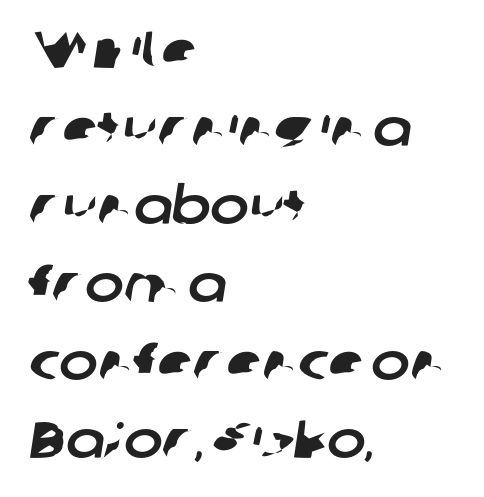
Q: Is the typeface a serif or a sans-serif typeface? A: Sans-serif.
Q: Is the text underlined? A: No.
Q: How is the paragraph aligned? A: Left-aligned.
Q: Is the spacing between letters normal or unusually wide? A: Normal.
Q: Is the spacing between lines tight, normal or loose? A: Normal.
Q: Width (condensed, normal, or wide)? A: Normal.
Q: Stroke contrast? A: Low.
Q: x-height? A: Medium.
Q: Monospaced? A: No.
